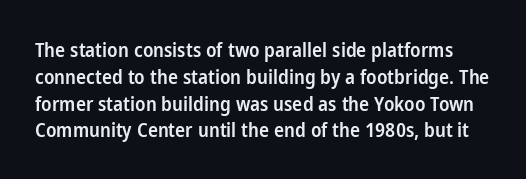
Italic? Not at all — the glyphs are vertical. Does the leading feel generous? No, just average. Does the weight exceed regular? Yes, but only to semibold. The face used here is rendered with its standard letterfit. Decoration check: the copy has no underline.
